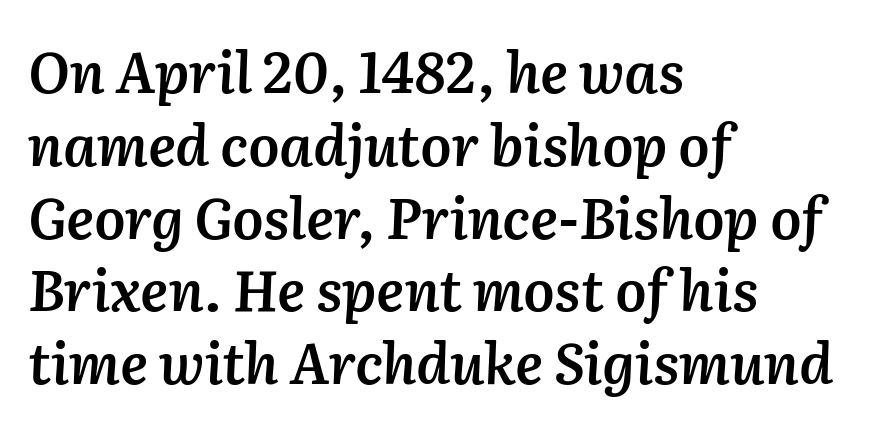
The image shows 56 px semibold type, italic (leaning right); set left-aligned, normal line spacing (1.3x), normal letter spacing, not underlined; medium stroke contrast and a medium x-height.
